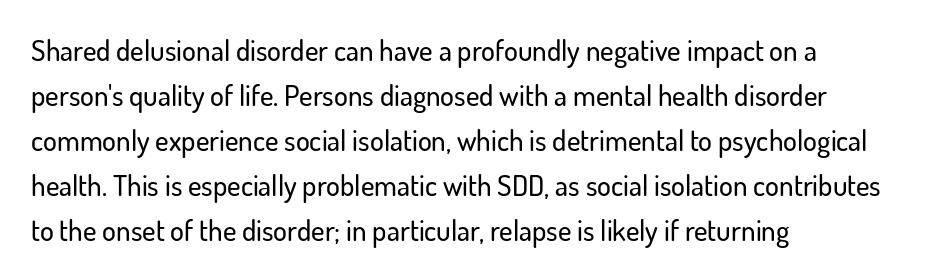
Q: Is the text italic (slanted)? A: No, it is upright.
Q: Is the typeface a serif or a sans-serif typeface? A: Sans-serif.
Q: Is the text underlined? A: No.
Q: How is the paragraph aligned? A: Left-aligned.
Q: Is the spacing between letters normal or unusually wide? A: Normal.
Q: Is the spacing between lines tight, normal or loose? A: Normal.
Q: Width (condensed, normal, or wide)? A: Normal.
Q: Stroke contrast? A: Low.
Q: x-height? A: Small.
Q: Monospaced? A: No.
